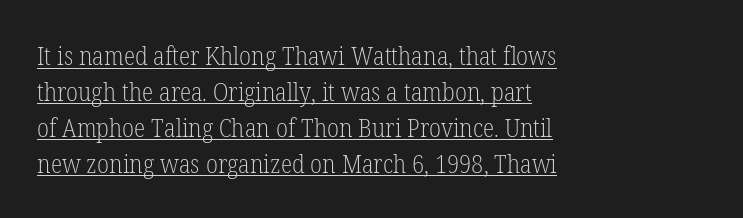
Q: Is the text bold? A: No.
Q: Is the text italic (slanted)? A: No, it is upright.
Q: Is the text underlined? A: Yes.
Q: How is the paragraph aligned? A: Left-aligned.
Q: Is the spacing between letters normal or unusually wide? A: Normal.
Q: Is the spacing between lines tight, normal or loose? A: Normal.
